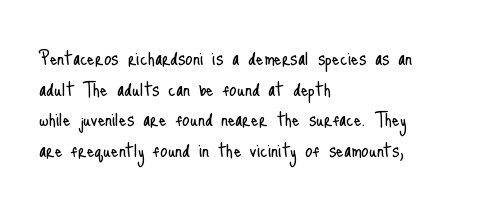
Q: Is the text bold? A: No.
Q: Is the text italic (slanted)? A: No, it is upright.
Q: Is the text underlined? A: No.
Q: How is the paragraph aligned? A: Left-aligned.
Q: Is the spacing between letters normal or unusually wide? A: Normal.
Q: Is the spacing between lines tight, normal or loose? A: Normal.
